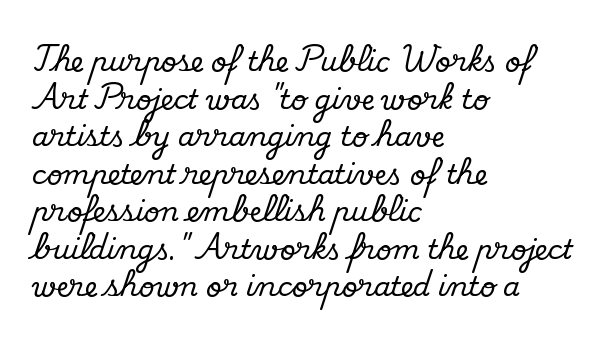
Q: Is the text italic (slanted)? A: Yes.
Q: Is the text underlined? A: No.
Q: How is the paragraph aligned? A: Left-aligned.
Q: Is the spacing between letters normal or unusually wide? A: Normal.
Q: Is the spacing between lines tight, normal or loose? A: Normal.
